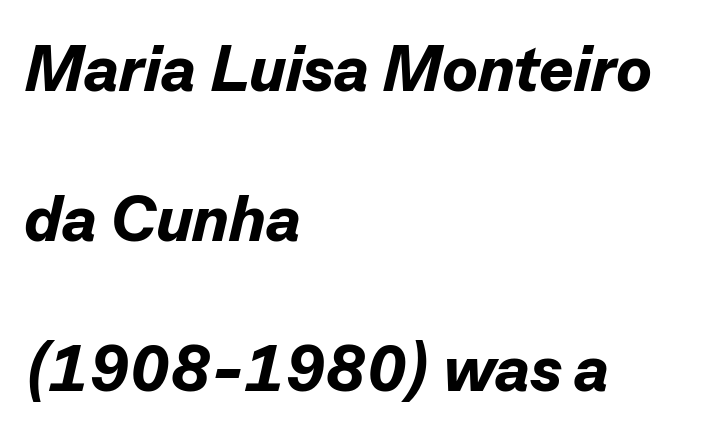
{"italic": "yes", "lean": "right", "slant_degrees": 13, "bold": "yes", "weight": "bold", "width": "normal", "stroke_contrast": "low", "x_height": "medium", "monospaced": "no", "underline": "no", "align": "left", "line_spacing": "loose", "line_spacing_ratio": 2.31, "letter_spacing": "normal", "letter_spacing_em": 0.0, "glyph_px": 65}
